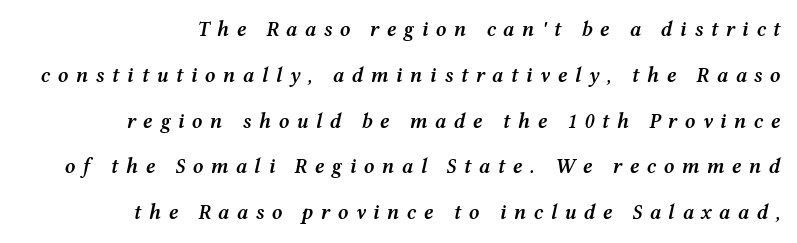
Q: Is the text bold? A: Semi-bold.
Q: Is the text italic (slanted)? A: Yes, it leans right by about 12 degrees.
Q: Is the text underlined? A: No.
Q: How is the paragraph aligned? A: Right-aligned.
Q: Is the spacing between letters normal or unusually wide? A: Unusually wide.
Q: Is the spacing between lines tight, normal or loose? A: Loose.
